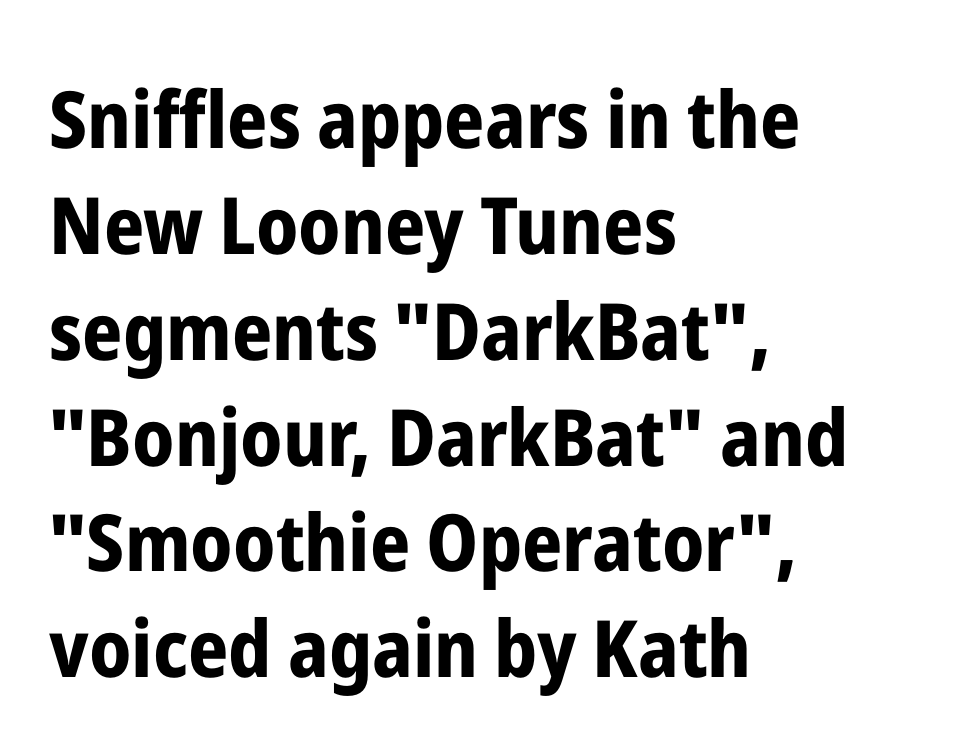
Q: Is the text bold? A: Yes.
Q: Is the text italic (slanted)? A: No, it is upright.
Q: Is the typeface a serif or a sans-serif typeface? A: Sans-serif.
Q: Is the text underlined? A: No.
Q: How is the paragraph aligned? A: Left-aligned.
Q: Is the spacing between letters normal or unusually wide? A: Normal.
Q: Is the spacing between lines tight, normal or loose? A: Normal.
Q: Width (condensed, normal, or wide)? A: Condensed.
Q: Stroke contrast? A: Low.
Q: x-height? A: Medium.
Q: Monospaced? A: No.
